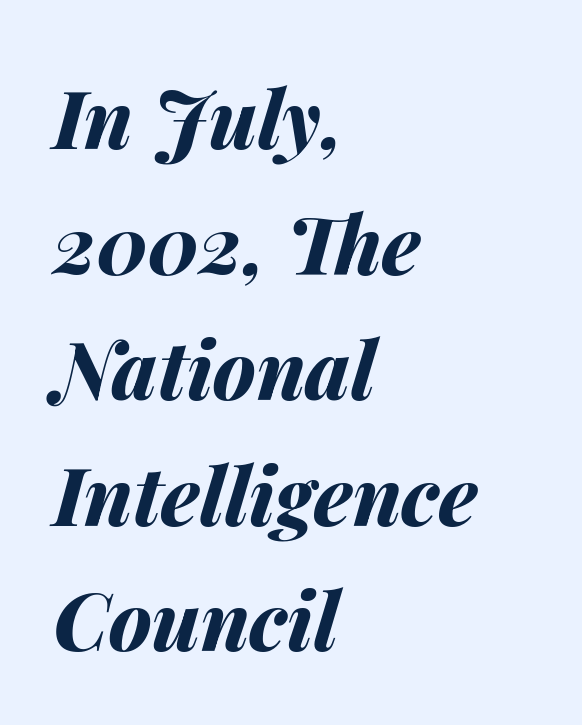
Q: Is the text bold? A: Yes.
Q: Is the text italic (slanted)? A: Yes, it leans right by about 14 degrees.
Q: Is the text underlined? A: No.
Q: How is the paragraph aligned? A: Left-aligned.
Q: Is the spacing between letters normal or unusually wide? A: Normal.
Q: Is the spacing between lines tight, normal or loose? A: Normal.
Q: Width (condensed, normal, or wide)? A: Normal.
Q: Stroke contrast? A: Medium.
Q: x-height? A: Medium.
Q: Monospaced? A: No.
